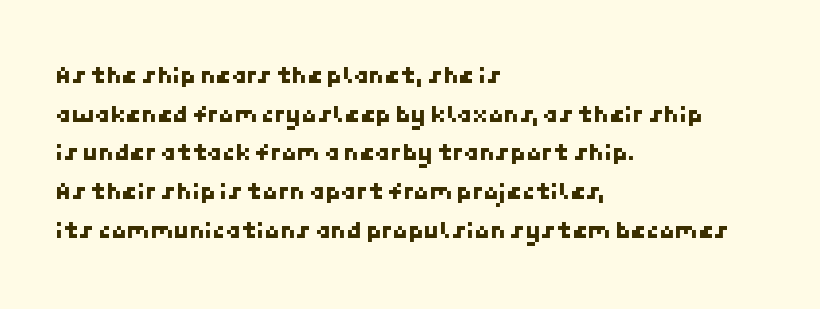
{"underline": "no", "align": "left", "line_spacing": "normal", "line_spacing_ratio": 1.55, "letter_spacing": "normal", "letter_spacing_em": 0.0, "glyph_px": 25}
